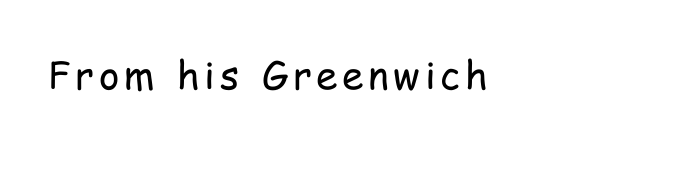
Q: Is the text bold? A: No.
Q: Is the text italic (slanted)? A: No, it is upright.
Q: Is the typeface a serif or a sans-serif typeface? A: Sans-serif.
Q: Is the text underlined? A: No.
Q: Width (condensed, normal, or wide)? A: Condensed.
Q: Stroke contrast? A: Low.
Q: x-height? A: Medium.
Q: Monospaced? A: No.
